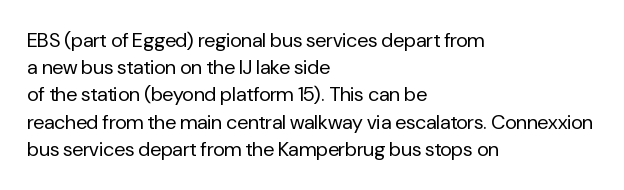
The text block is weighted toward the left margin, trailing off unevenly rightward. Summary of vertical rhythm: regular, with standard interline spacing. Spacing between characters is what you'd get straight out of the box. The letterforms sit at book weight or below.
